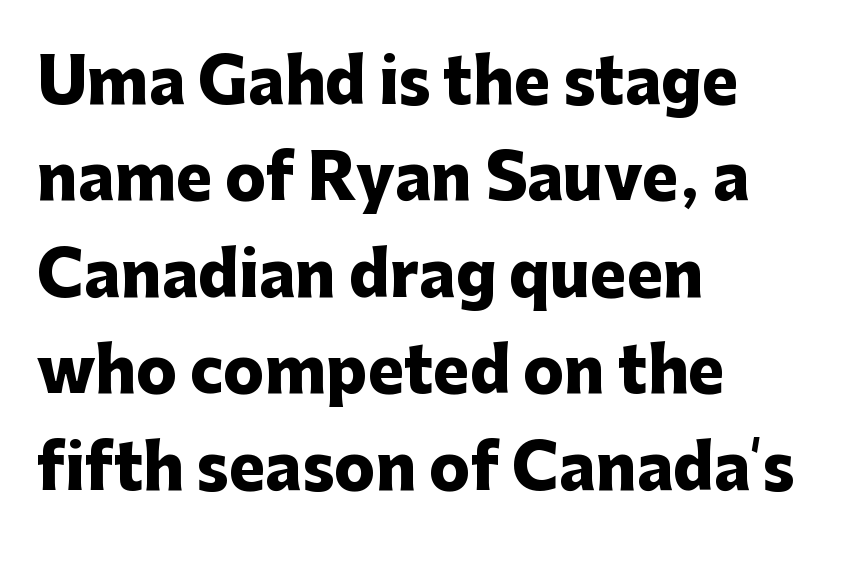
{"serif": "no", "italic": "no", "bold": "yes", "weight": "heavy", "width": "normal", "stroke_contrast": "low", "x_height": "medium", "monospaced": "no", "underline": "no", "align": "left", "line_spacing": "normal", "line_spacing_ratio": 1.58, "letter_spacing": "normal", "letter_spacing_em": 0.0, "glyph_px": 61}
